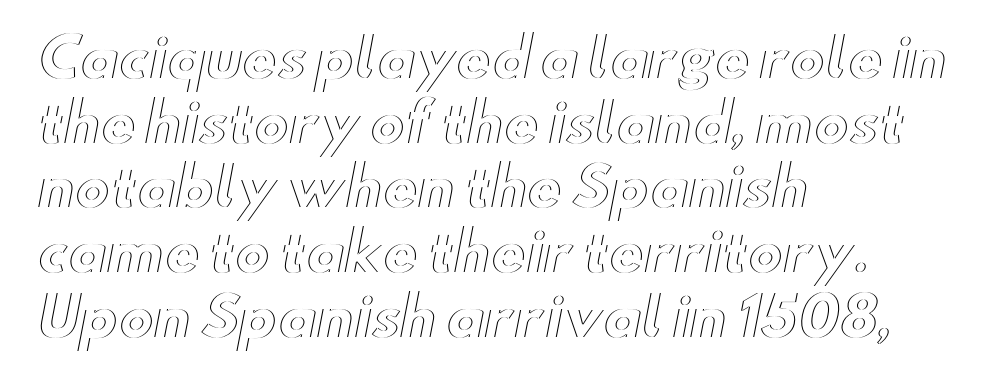
Q: Is the text italic (slanted)? A: Yes.
Q: Is the text underlined? A: No.
Q: How is the paragraph aligned? A: Left-aligned.
Q: Is the spacing between letters normal or unusually wide? A: Normal.
Q: Width (condensed, normal, or wide)? A: Wide.
Q: x-height? A: Small.
Q: Monospaced? A: No.
